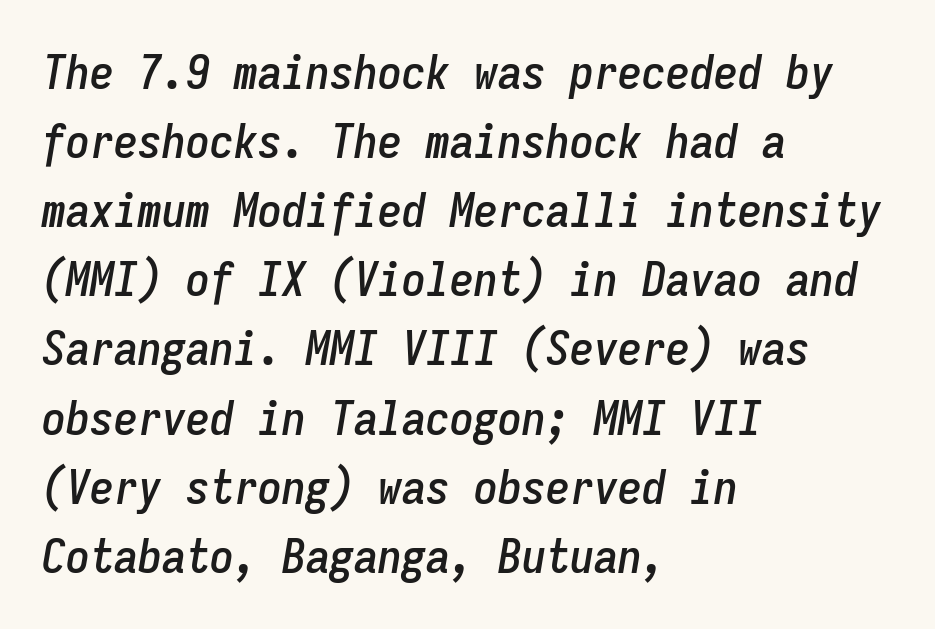
{"italic": "yes", "lean": "right", "slant_degrees": 9, "width": "condensed", "stroke_contrast": "low", "x_height": "medium", "monospaced": "yes", "underline": "no", "align": "left", "line_spacing": "normal", "line_spacing_ratio": 1.44, "letter_spacing": "normal", "letter_spacing_em": 0.0, "glyph_px": 48}
